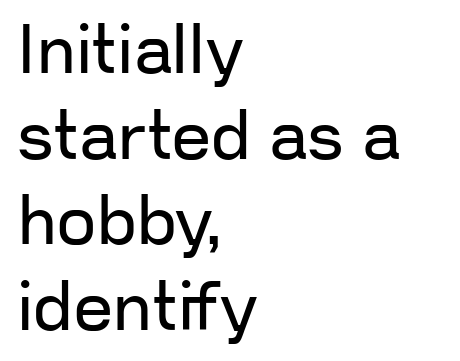
{"serif": "no", "italic": "no", "bold": "no", "weight": "regular", "width": "normal", "stroke_contrast": "low", "x_height": "medium", "monospaced": "no", "underline": "no", "align": "left", "line_spacing_ratio": 1.24, "letter_spacing": "normal", "letter_spacing_em": 0.0, "glyph_px": 69}
